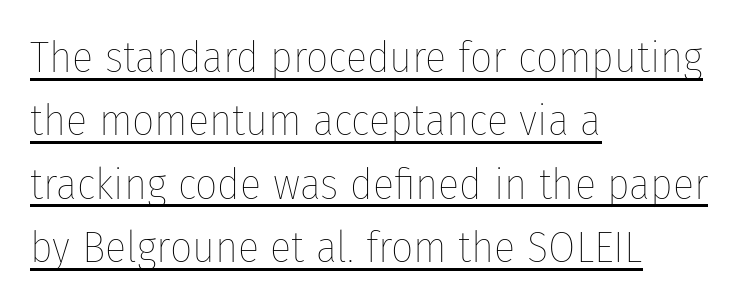
Q: Is the text bold? A: No.
Q: Is the text italic (slanted)? A: No, it is upright.
Q: Is the text underlined? A: Yes.
Q: How is the paragraph aligned? A: Left-aligned.
Q: Is the spacing between letters normal or unusually wide? A: Normal.
Q: Is the spacing between lines tight, normal or loose? A: Normal.
Q: Width (condensed, normal, or wide)? A: Condensed.
Q: Stroke contrast? A: Low.
Q: x-height? A: Medium.
Q: Monospaced? A: No.
